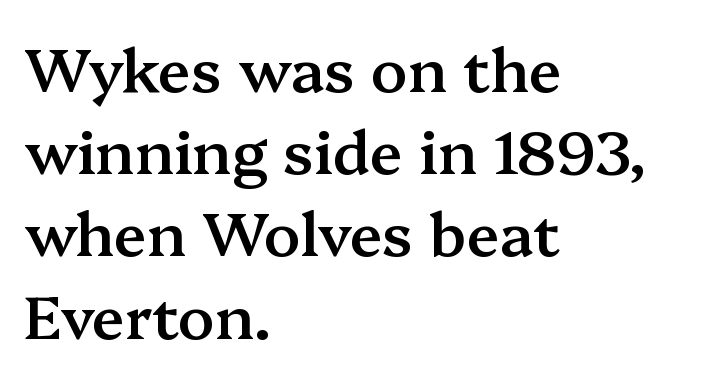
{"serif": "yes", "italic": "no", "bold": "semi", "weight": "semibold", "width": "normal", "stroke_contrast": "medium", "x_height": "medium", "monospaced": "no", "underline": "no", "align": "left", "line_spacing": "normal", "line_spacing_ratio": 1.37, "letter_spacing": "normal", "letter_spacing_em": 0.0, "glyph_px": 60}
